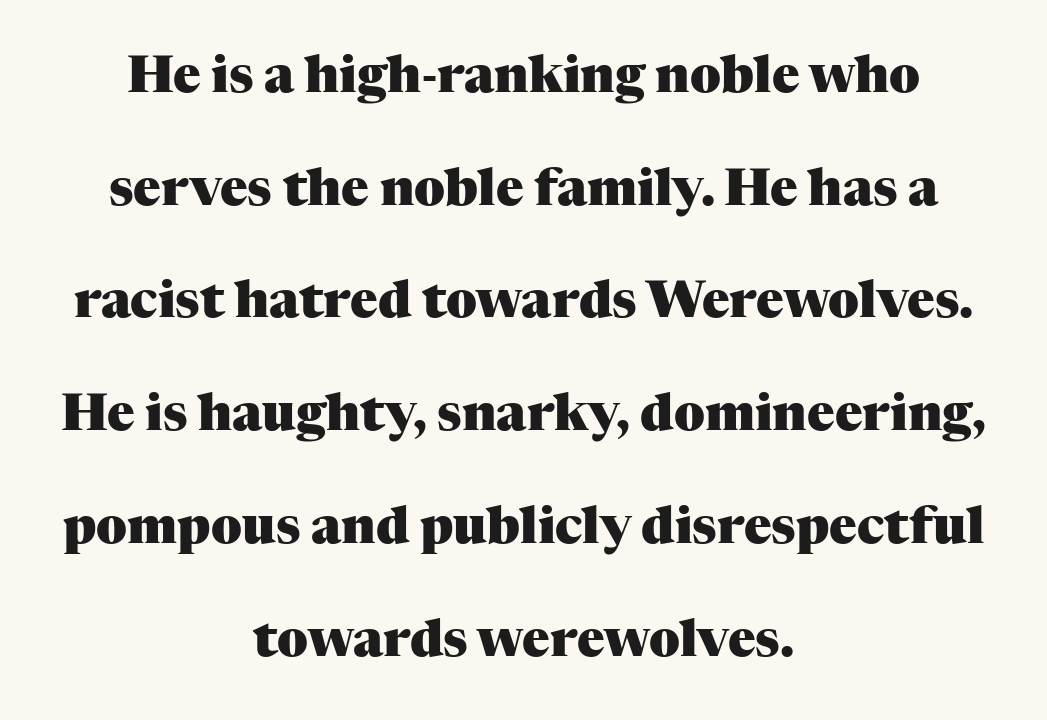
You can tell from the footed stems that serif type was used. Check under the words: just untouched page. The letters stand upright; this is a roman face. Note the varied advance widths — an 'i' is clearly narrower than an 'm'.
